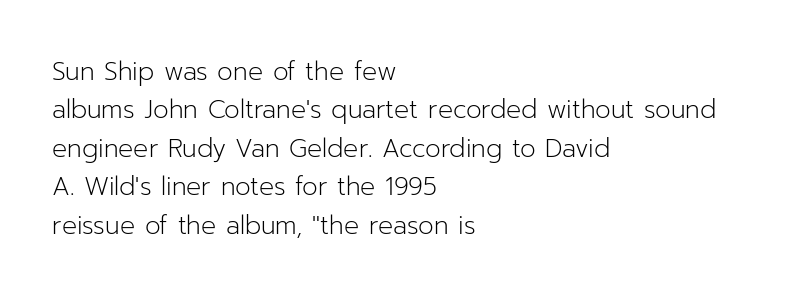
Q: Is the text bold? A: No.
Q: Is the text italic (slanted)? A: No, it is upright.
Q: Is the text underlined? A: No.
Q: How is the paragraph aligned? A: Left-aligned.
Q: Is the spacing between letters normal or unusually wide? A: Normal.
Q: Is the spacing between lines tight, normal or loose? A: Normal.
